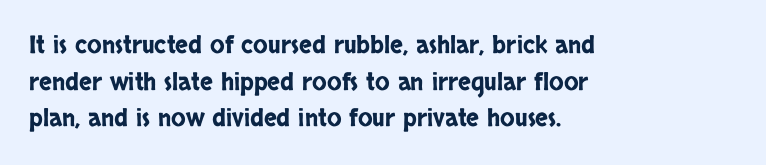
The image shows 24 px text type, upright; set left-aligned, normal line spacing (1.53x), normal letter spacing, not underlined.
